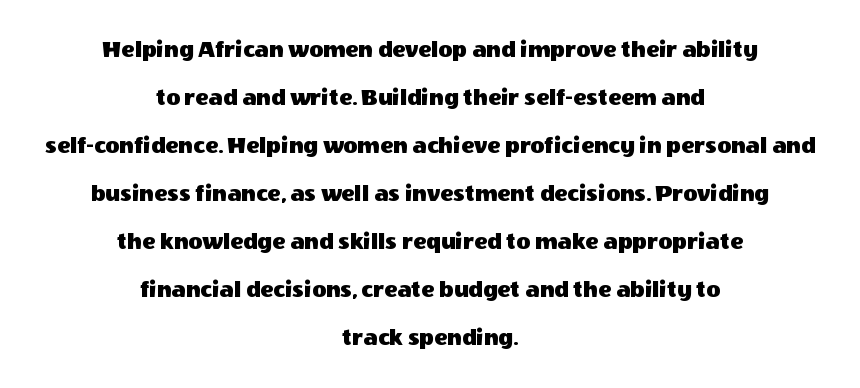
This rendering features lettering with no underline. Short and long lines alike share a common midpoint. A typesetter would mark this as roman, not italic. Tracking here is standard; glyphs follow each other at the usual distance. A great deal of white space separates one row of letters from the next.
